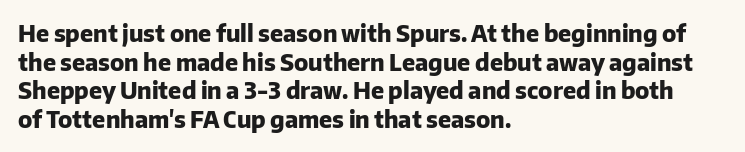
{"italic": "no", "bold": "yes", "underline": "no", "align": "left", "line_spacing_ratio": 1.24, "letter_spacing": "normal", "letter_spacing_em": 0.0, "glyph_px": 23}
